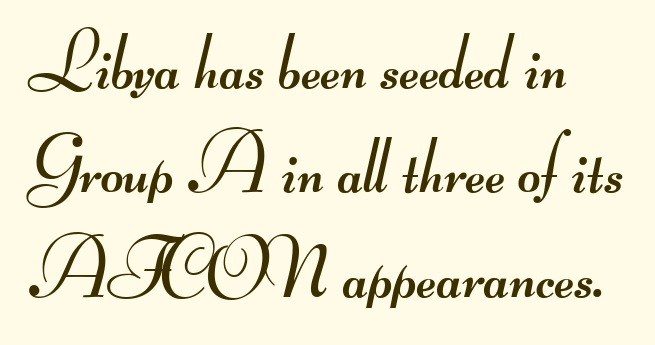
Only glyphs here, with clear space below each row. Check where the strokes stop: nothing finishes them off — pure sans. The weight would be labelled regular, book, light, or lighter still. Do the characters align in a grid? No, the font is proportional.
